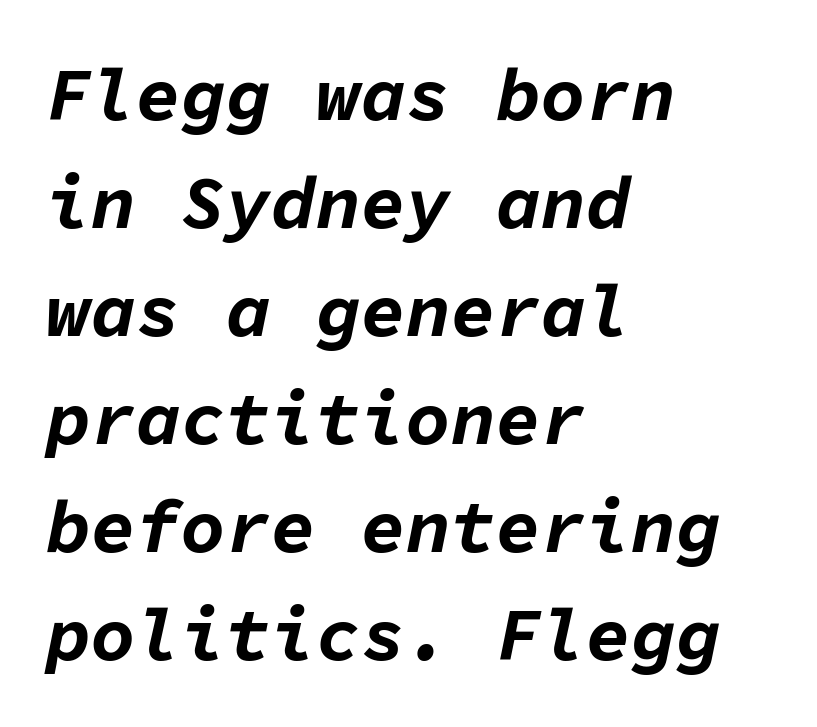
Every character here occupies the same horizontal width, giving the sample a typewriter-like rhythm. Designer's note — italics engaged. Words appear dense and cohesive because spacing is normal. Each glyph is drawn with heavy, bold strokes. Plain, unruled lines of type. What's the leading like? Ordinary, nothing unusual.
